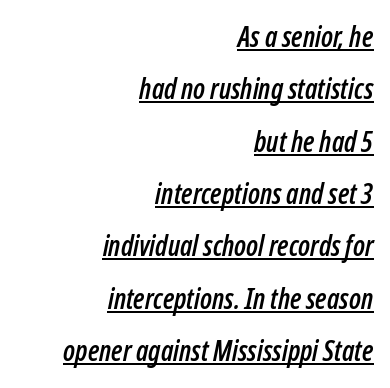
The horizontal fit of the characters is conventional and even. Is this a fixed-width face? No — the glyphs have proportional, varying widths. Caption: lettering with a line underneath. The letters are slanted; this is an italic face. Every row of glyphs terminates at an identical x-position on the right.
